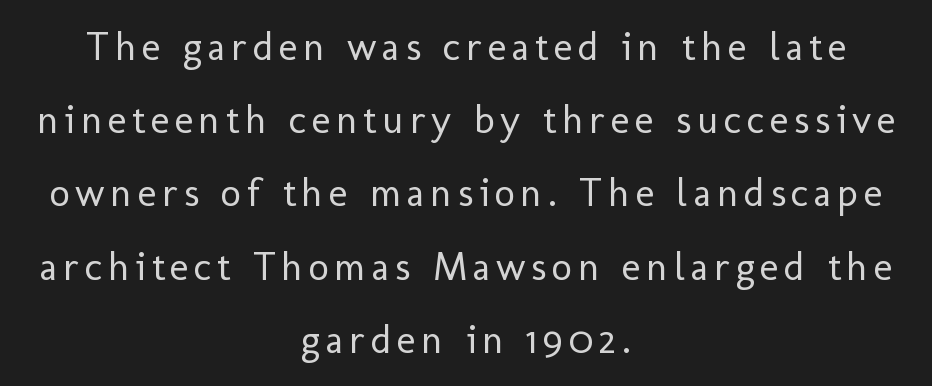
{"serif": "no", "italic": "no", "bold": "no", "weight": "regular", "width": "normal", "stroke_contrast": "low", "x_height": "medium", "monospaced": "no", "underline": "no", "align": "center", "line_spacing_ratio": 1.83, "glyph_px": 40}
